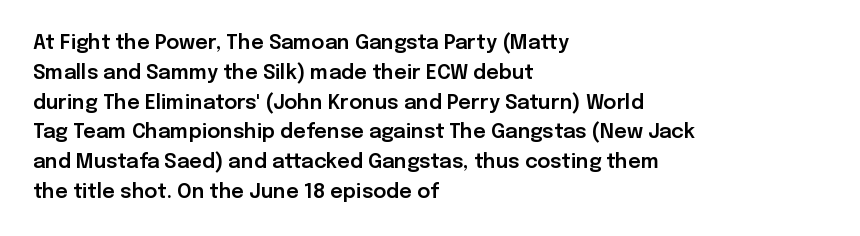
The image shows 20 px text type, upright; set left-aligned, normal line spacing (1.49x), normal letter spacing, not underlined.
